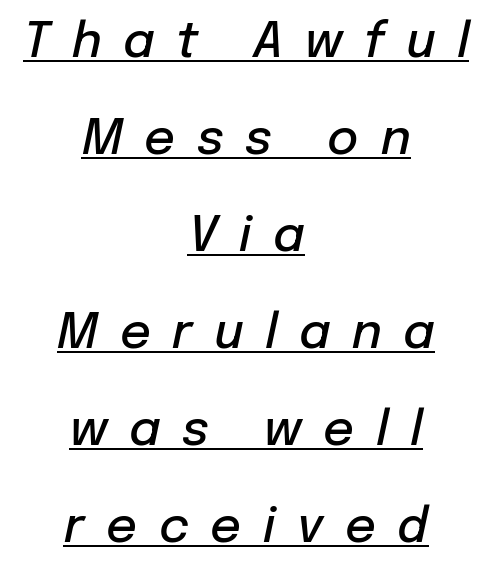
The image shows 48 px semibold type, italic (leaning right); set centered, loose line spacing (2.02x), unusually wide letter spacing (+0.45 em), underlined; low stroke contrast and a medium x-height.
